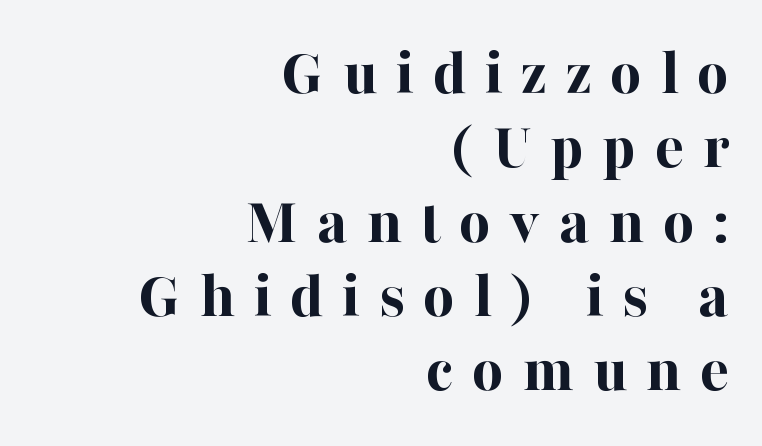
Letterform terminals end in serifs throughout the passage. Its strokes are broad and dark, the hallmark of bold type. Descenders hang freely into open space. How would I describe the line gaps? Narrow and economical. Typeset ragged left — the right edge is the straight one. Tall strokes in this sample are plumb rather than angled.
